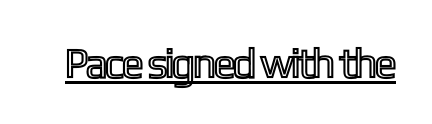
Q: Is the text italic (slanted)? A: No, it is upright.
Q: Is the text underlined? A: Yes.
Q: Is the spacing between letters normal or unusually wide? A: Normal.
Q: Width (condensed, normal, or wide)? A: Condensed.
Q: x-height? A: Medium.
Q: Monospaced? A: No.
